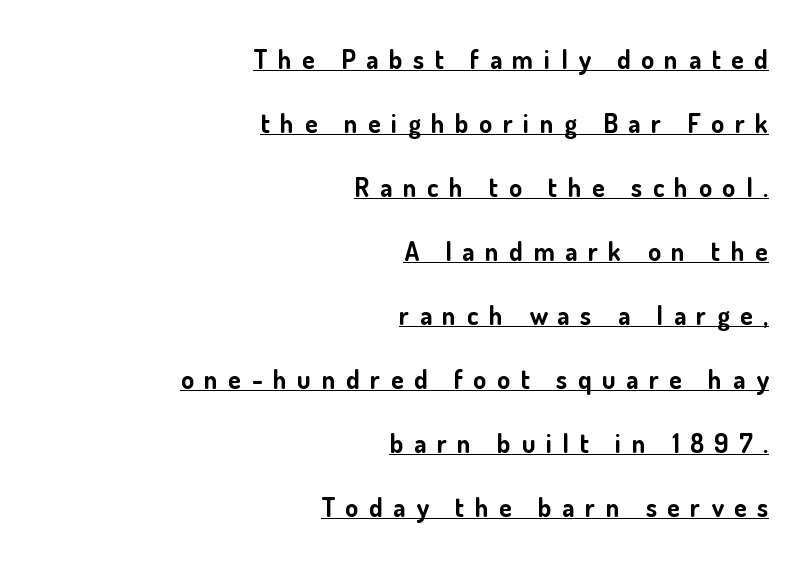
The image shows 26 px bold type, upright; set right-aligned, loose line spacing (2.46x), unusually wide letter spacing (+0.41 em), underlined.
